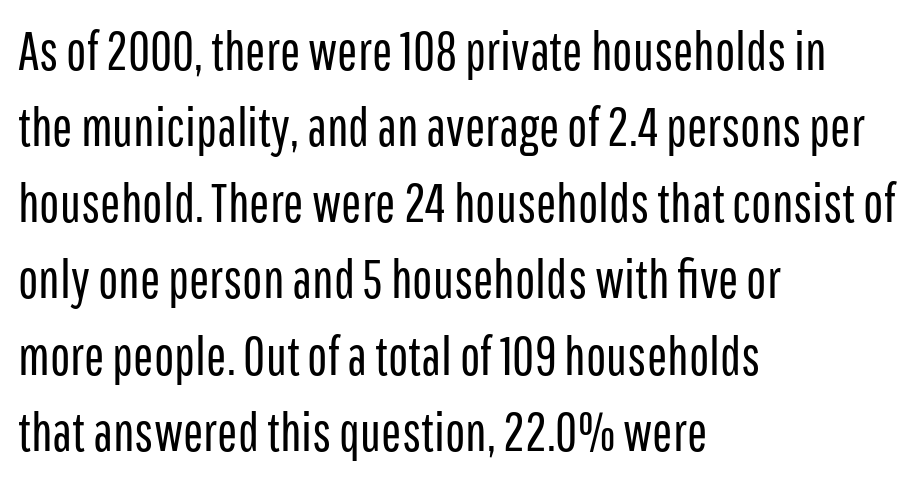
{"serif": "no", "italic": "no", "bold": "no", "weight": "regular", "width": "condensed", "stroke_contrast": "low", "x_height": "medium", "monospaced": "no", "underline": "no", "align": "left", "line_spacing": "normal", "line_spacing_ratio": 1.41, "letter_spacing": "normal", "letter_spacing_em": 0.0, "glyph_px": 54}
